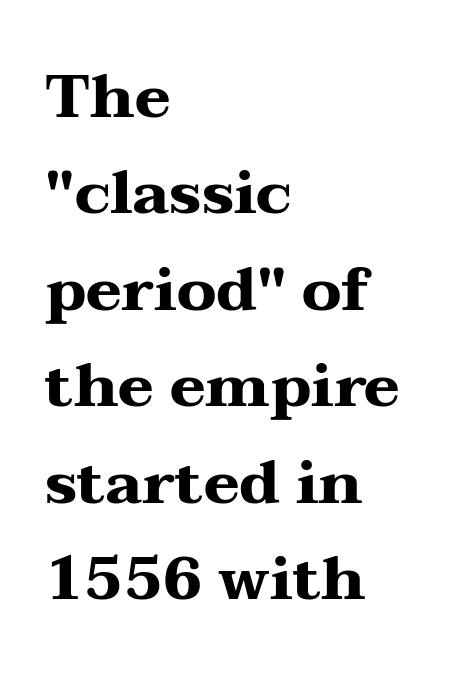
Nope, not italic — everything's standing straight. Heavy, bold letterforms. How would I describe the line gaps? Plain and ordinary. If you drew a ruler down the left edge, every line would touch it.
